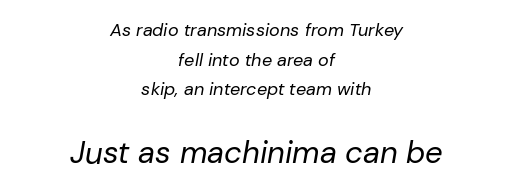
{"italic": "yes", "lean": "right", "slant_degrees": 10, "bold": "no", "weight": "regular", "width": "normal", "stroke_contrast": "low", "x_height": "medium", "monospaced": "no", "underline": "no", "align": "center", "line_spacing": "normal", "line_spacing_ratio": 1.65, "letter_spacing": "normal", "letter_spacing_em": 0.0, "larger_block": "second", "size_ratio": 1.72, "glyph_px": 31}
